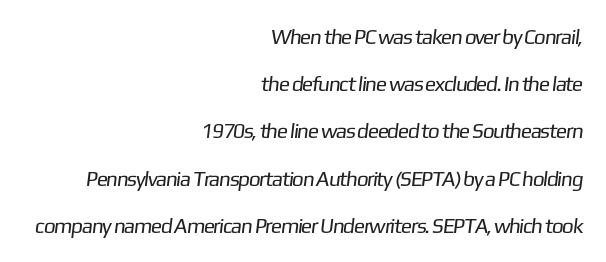
{"bold": "no", "underline": "no", "align": "right", "line_spacing": "loose", "line_spacing_ratio": 2.25, "letter_spacing": "normal", "letter_spacing_em": 0.0, "glyph_px": 21}
